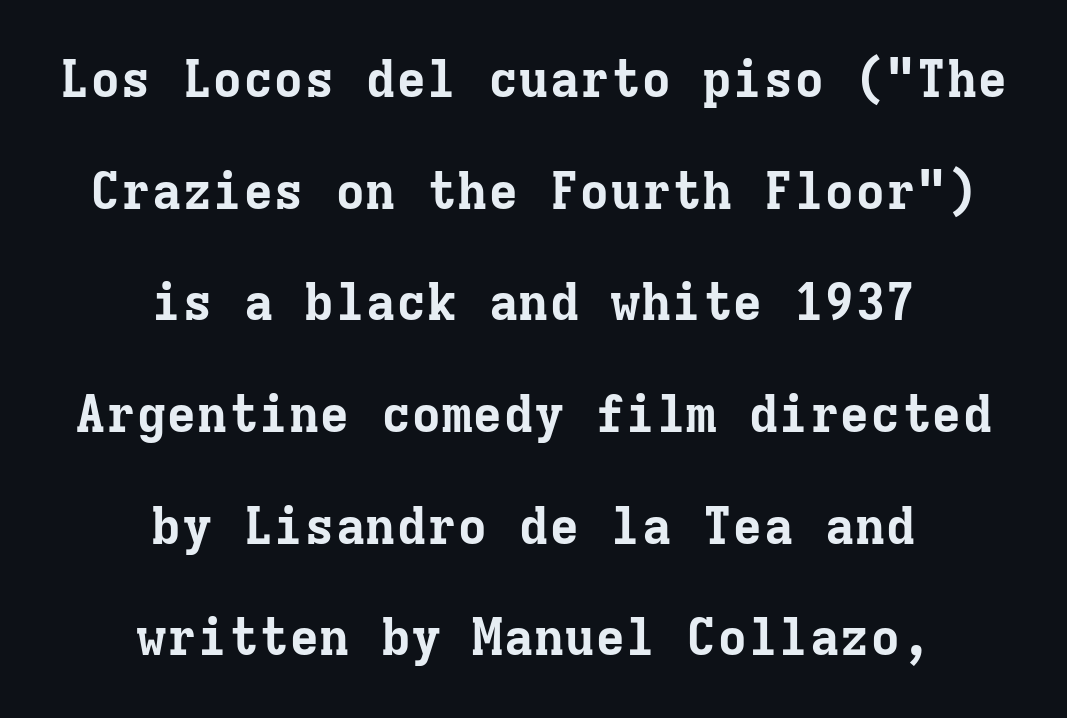
The image shows 51 px bold serif type, upright, monospaced; set centered, loose line spacing (2.19x), normal letter spacing, not underlined; low stroke contrast and a medium x-height.
